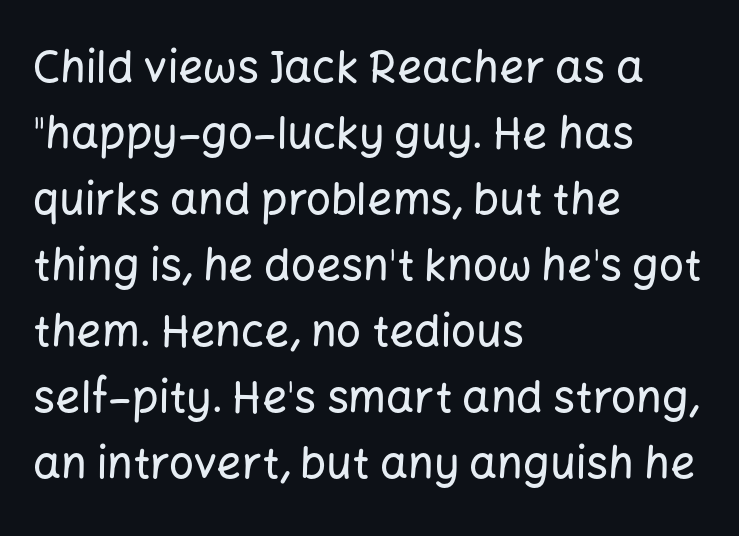
Q: Is the text italic (slanted)? A: No, it is upright.
Q: Is the typeface a serif or a sans-serif typeface? A: Sans-serif.
Q: Is the text underlined? A: No.
Q: How is the paragraph aligned? A: Left-aligned.
Q: Is the spacing between letters normal or unusually wide? A: Normal.
Q: Is the spacing between lines tight, normal or loose? A: Normal.
Q: Width (condensed, normal, or wide)? A: Normal.
Q: Stroke contrast? A: Low.
Q: x-height? A: Medium.
Q: Monospaced? A: No.
